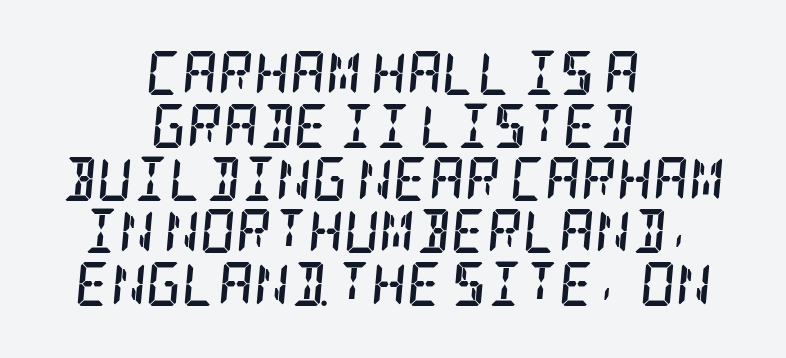
These lines stack symmetrically, like a column narrowing and widening about its center. Set as a true bold cut, around the 700 mark. Glyph-to-glyph distance matches everyday printed text. Each row of text sits above clean, open space. Serifs: yes, visible at the terminals of the letterforms.
